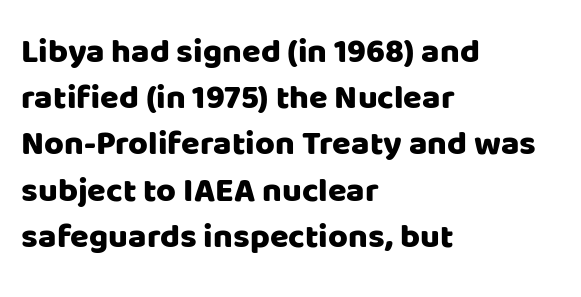
The image shows 34 px sans-serif type, upright; set left-aligned, normal line spacing (1.36x), normal letter spacing, not underlined; low stroke contrast and a large x-height.
